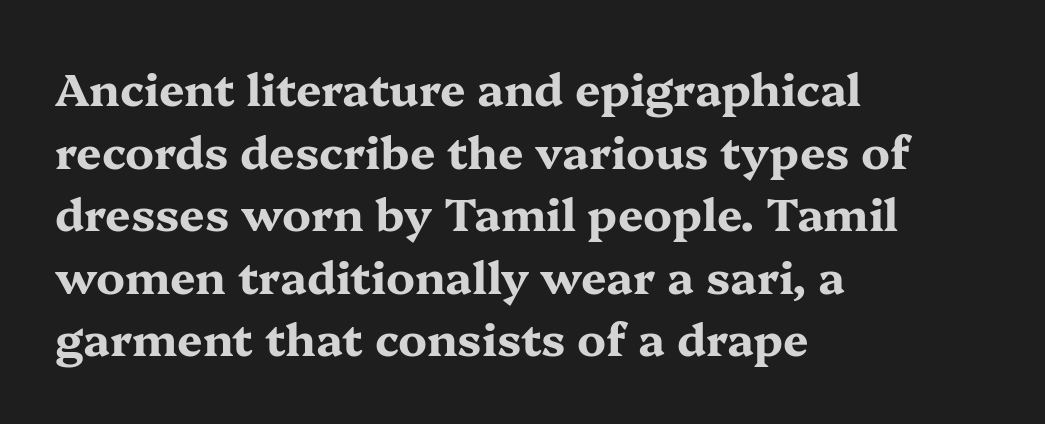
How are the letters spaced? Ordinarily, with no added tracking. Each letter keeps its own natural width here, so spacing adapts to shape. You'd pick this weight for a headline — it's a proper bold. Check where the strokes stop: tiny serifs finish them off.
